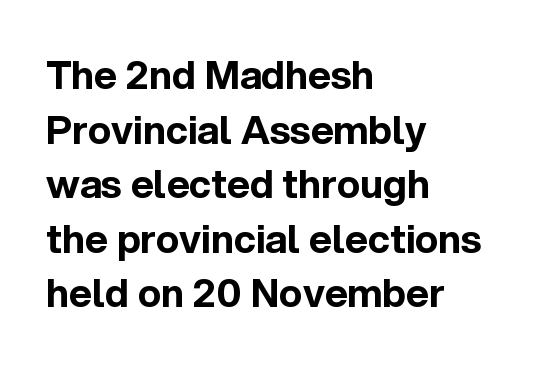
{"serif": "no", "italic": "no", "bold": "yes", "weight": "bold", "width": "normal", "x_height": "medium", "monospaced": "no", "underline": "no", "align": "left", "line_spacing": "normal", "line_spacing_ratio": 1.4, "letter_spacing": "normal", "letter_spacing_em": 0.0, "glyph_px": 39}
